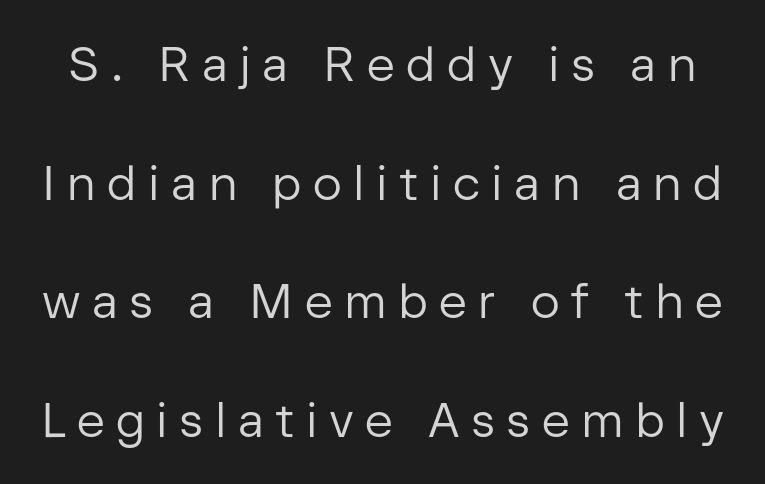
{"serif": "no", "italic": "no", "bold": "no", "weight": "regular", "width": "normal", "stroke_contrast": "low", "x_height": "medium", "monospaced": "no", "underline": "no", "line_spacing": "loose", "line_spacing_ratio": 2.47, "letter_spacing": "wide", "letter_spacing_em": 0.24, "glyph_px": 48}
